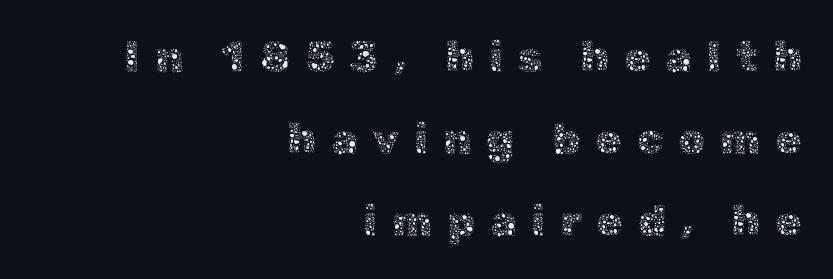
{"italic": "no", "bold": "no", "weight": "thin", "width": "normal", "x_height": "medium", "monospaced": "no", "underline": "no", "align": "right", "line_spacing": "loose", "line_spacing_ratio": 1.91, "letter_spacing": "wide", "letter_spacing_em": 0.34, "glyph_px": 43}
